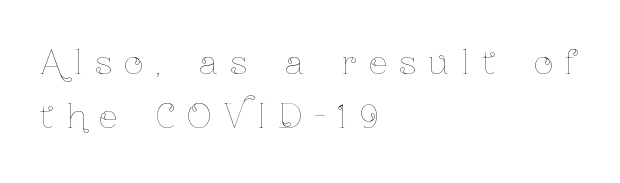
The image shows 33 px thin, condensed type, upright; set left-aligned, normal line spacing (1.63x), unusually wide letter spacing (+0.38 em), not underlined; low stroke contrast and a medium x-height.
